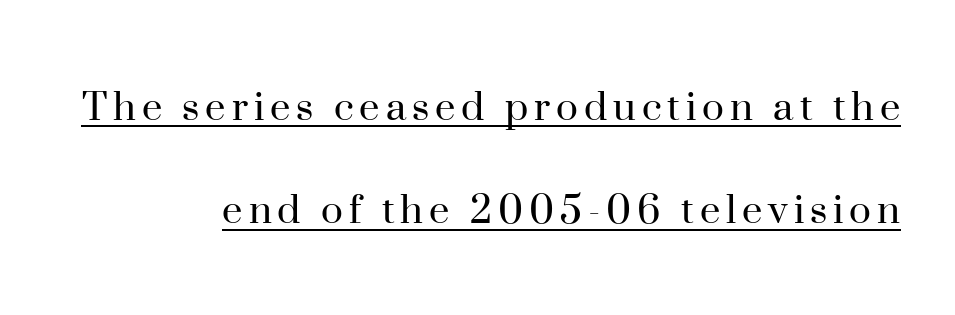
The characters are drawn with everyday or finer stroke widths. Yep, those are serifs on the letters. The letters advance in unequal steps, a hallmark of proportional type. The space between consecutive lines is lavish.
